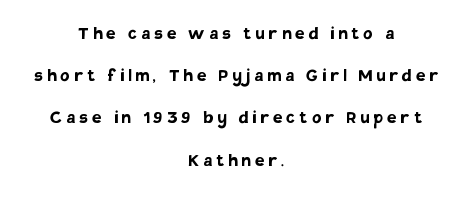
The image shows 21 px bold type, upright; set centered, loose line spacing (2.01x), unusually wide letter spacing (+0.2 em), not underlined.
